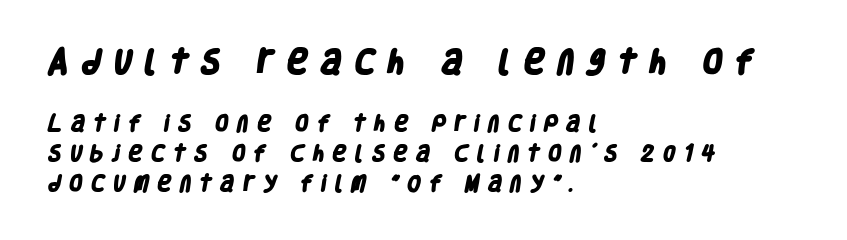
The passage shown has open, widely tracked lettering throughout. Students, this is bold: see how much ink each stroke carries. Horizontal alignment here is leftward, the default for most running prose. Baseline-to-baseline distance is the conventional proportion of letter height. The earlier block is typeset at a bigger size than the later block. The gap between lines stays unmarked.
